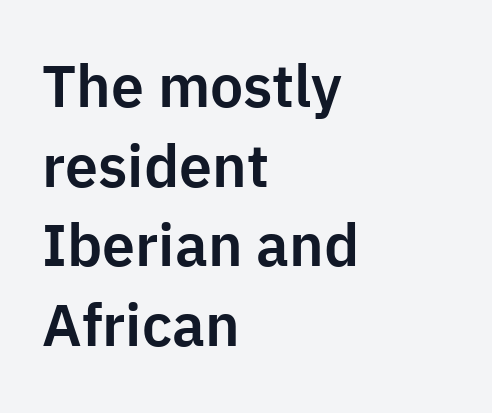
Q: Is the text italic (slanted)? A: No, it is upright.
Q: Is the typeface a serif or a sans-serif typeface? A: Sans-serif.
Q: Is the text underlined? A: No.
Q: How is the paragraph aligned? A: Left-aligned.
Q: Is the spacing between letters normal or unusually wide? A: Normal.
Q: Is the spacing between lines tight, normal or loose? A: Normal.
Q: Width (condensed, normal, or wide)? A: Normal.
Q: Stroke contrast? A: Low.
Q: x-height? A: Medium.
Q: Monospaced? A: No.
